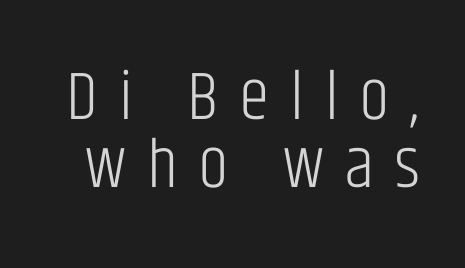
The image shows 69 px light, condensed sans-serif type, upright; set tight line spacing (0.99x), unusually wide letter spacing (+0.3 em), not underlined; low stroke contrast and a large x-height.
